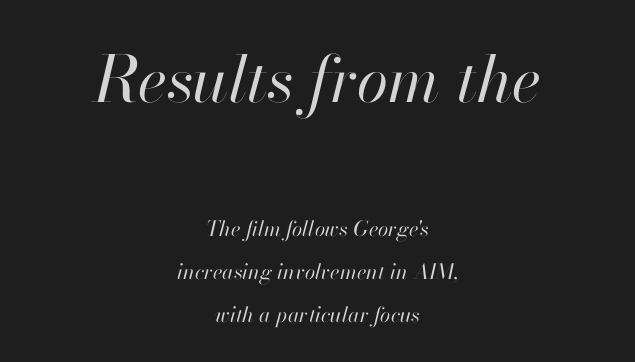
A typesetter would call this zero additional tracking. Proportional: the letters do not fall into vertical columns. The rag falls on both sides of this text block equally. Each new line begins a long way beneath the previous one. The designer gave the opening block more size than the closing block.
